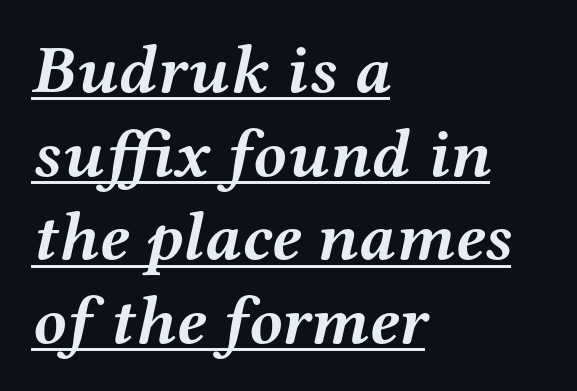
Students, note that the glyphs here touch the page at normal intervals. All the whitespace from short lines collects on the right. Bold? Absolutely — the strokes are thick and heavy. Characters are canted at an angle relative to the baseline's perpendicular. Varying glyph widths throughout — classic text-font behaviour.
